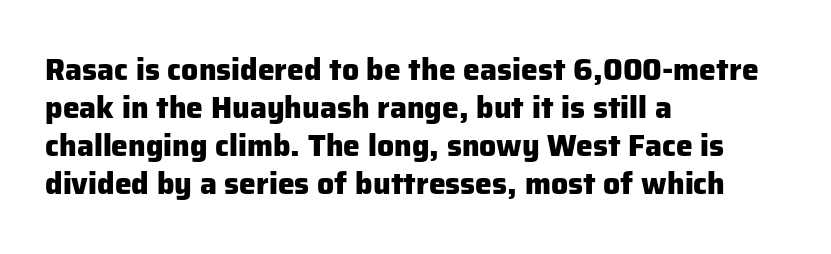
The rendering anchors every line to the left-hand side. A roman cut, with each character standing at attention. The type family on display is of the sans-serif kind. Leading matches the norm, producing a regular column. Clear beneath every line of the passage. Notice how thick the strokes are: this is what a full bold looks like.
